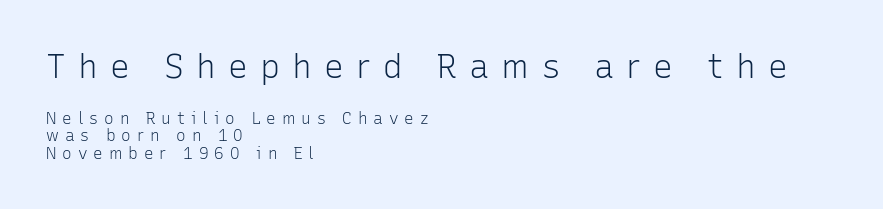
The image shows 33 px light sans-serif type, upright; set left-aligned, tight line spacing (1.08x), unusually wide letter spacing (+0.37 em), not underlined; the first (top) block is 2.06x larger; low stroke contrast and a medium x-height.
